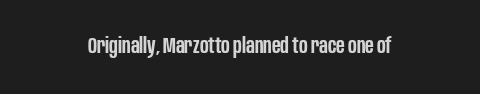
{"italic": "no", "bold": "semi", "underline": "no", "align": "center", "letter_spacing": "normal", "letter_spacing_em": 0.0, "glyph_px": 22}
